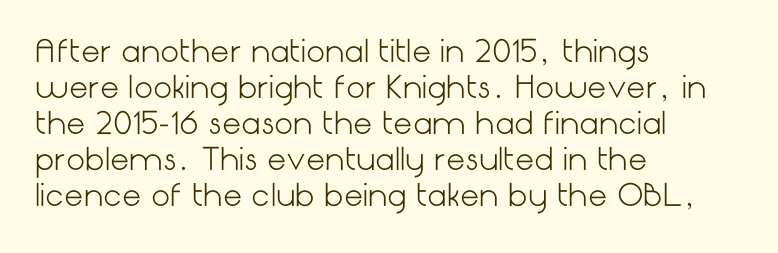
The image shows 30 px light sans-serif type, upright; set left-aligned, line spacing 1.2x, normal letter spacing, not underlined; low stroke contrast and a medium x-height.
